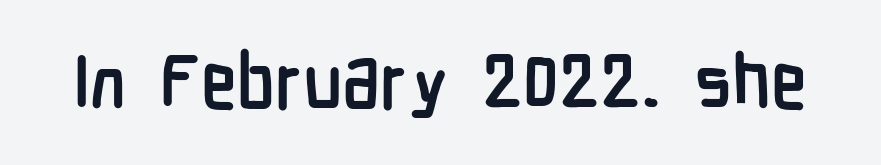
The letters sit at their default tracking, neither squeezed nor spread. Bare-footed words on every line. Posture: straight, roman, zero tilt. A full-strength bold gives these letters their thick strokes. The designer went with a sans here, leaving each stem footless. The letters advance in unequal steps, a hallmark of proportional type.
